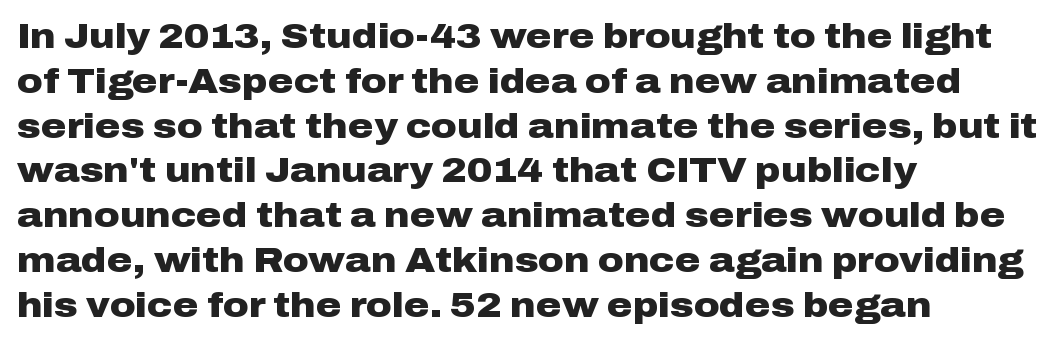
Q: Is the text bold? A: Yes.
Q: Is the text italic (slanted)? A: No, it is upright.
Q: Is the typeface a serif or a sans-serif typeface? A: Sans-serif.
Q: Is the text underlined? A: No.
Q: How is the paragraph aligned? A: Left-aligned.
Q: Is the spacing between letters normal or unusually wide? A: Normal.
Q: Is the spacing between lines tight, normal or loose? A: Normal.
Q: Width (condensed, normal, or wide)? A: Wide.
Q: Stroke contrast? A: Low.
Q: x-height? A: Medium.
Q: Monospaced? A: No.
